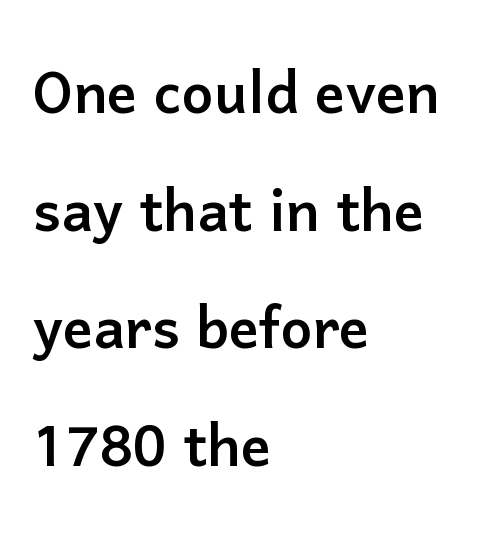
{"serif": "no", "italic": "no", "width": "normal", "stroke_contrast": "low", "x_height": "medium", "monospaced": "no", "underline": "no", "align": "left", "line_spacing": "normal", "line_spacing_ratio": 1.57, "letter_spacing": "normal", "letter_spacing_em": 0.0, "glyph_px": 75}
